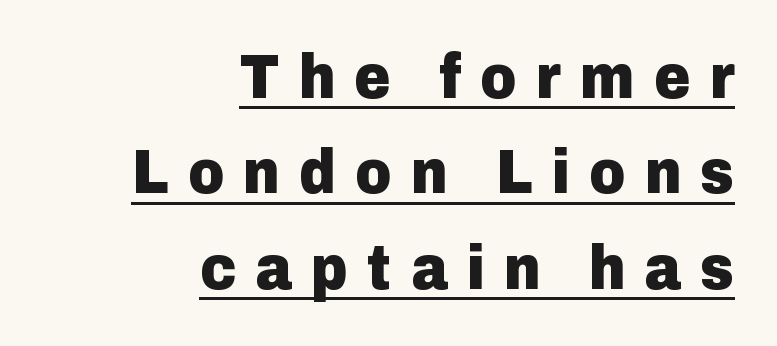
Q: Is the text bold? A: Yes.
Q: Is the text italic (slanted)? A: No, it is upright.
Q: Is the typeface a serif or a sans-serif typeface? A: Sans-serif.
Q: Is the text underlined? A: Yes.
Q: How is the paragraph aligned? A: Right-aligned.
Q: Is the spacing between letters normal or unusually wide? A: Unusually wide.
Q: Is the spacing between lines tight, normal or loose? A: Normal.
Q: Width (condensed, normal, or wide)? A: Normal.
Q: Stroke contrast? A: Low.
Q: x-height? A: Medium.
Q: Monospaced? A: No.
